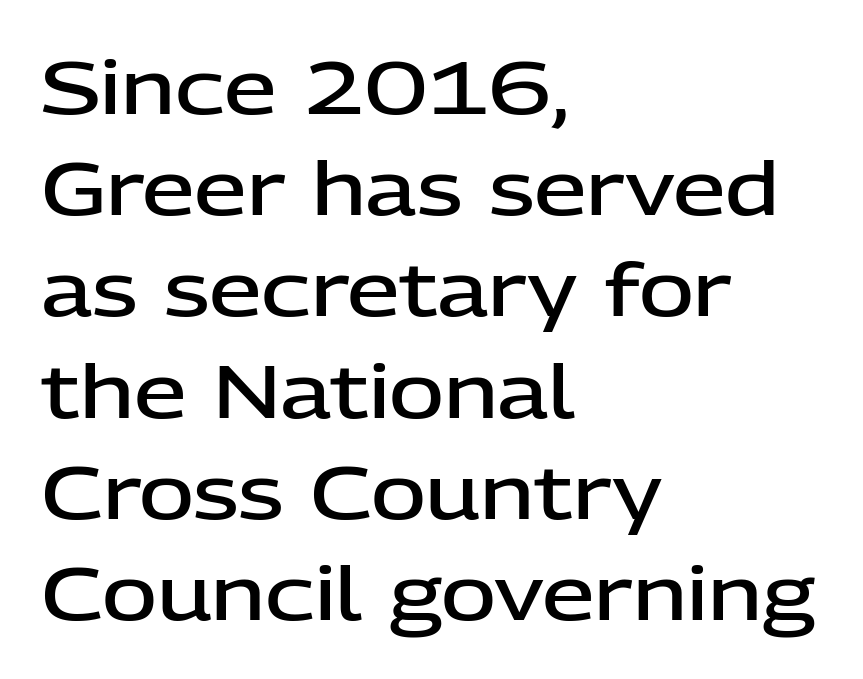
In terms of leading, this rendering sits right in the middle. Nope, no serifs anywhere on these letters. Here the glyphs are tracked normally, forming tight word shapes. The type sits square on the baseline with zero lean. Layout note: lines flush left. Note the varied advance widths — an 'i' is clearly narrower than an 'm'.
